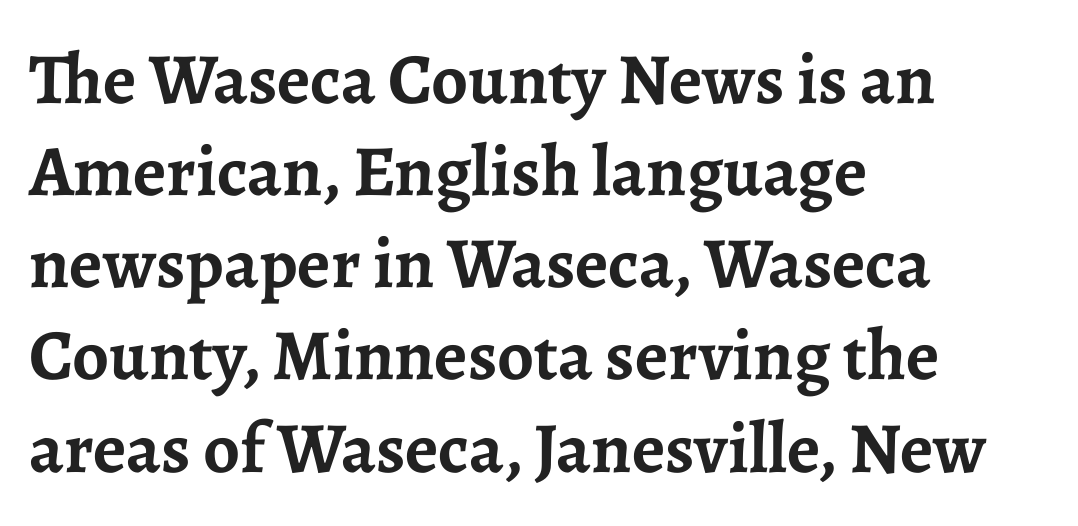
{"serif": "yes", "italic": "no", "bold": "yes", "weight": "semibold", "width": "normal", "stroke_contrast": "low", "x_height": "medium", "monospaced": "no", "underline": "no", "align": "left", "line_spacing": "normal", "line_spacing_ratio": 1.28, "letter_spacing": "normal", "letter_spacing_em": 0.0, "glyph_px": 72}
